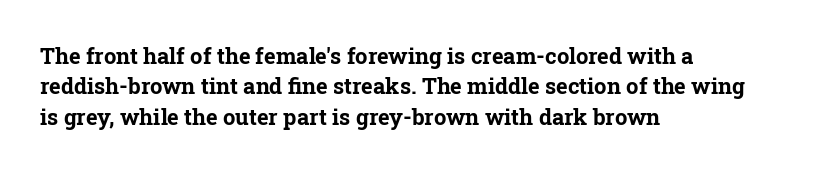
{"italic": "no", "bold": "yes", "underline": "no", "align": "left", "line_spacing": "normal", "line_spacing_ratio": 1.38, "letter_spacing": "normal", "letter_spacing_em": 0.0, "glyph_px": 22}
